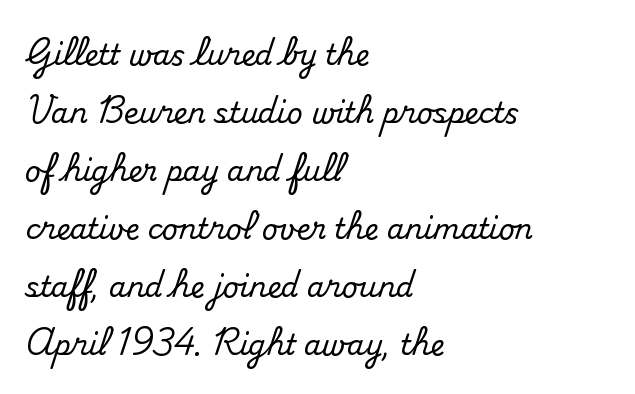
The image shows 28 px serif type; set left-aligned, loose line spacing (2.07x), normal letter spacing, not underlined; medium stroke contrast and a small x-height.
